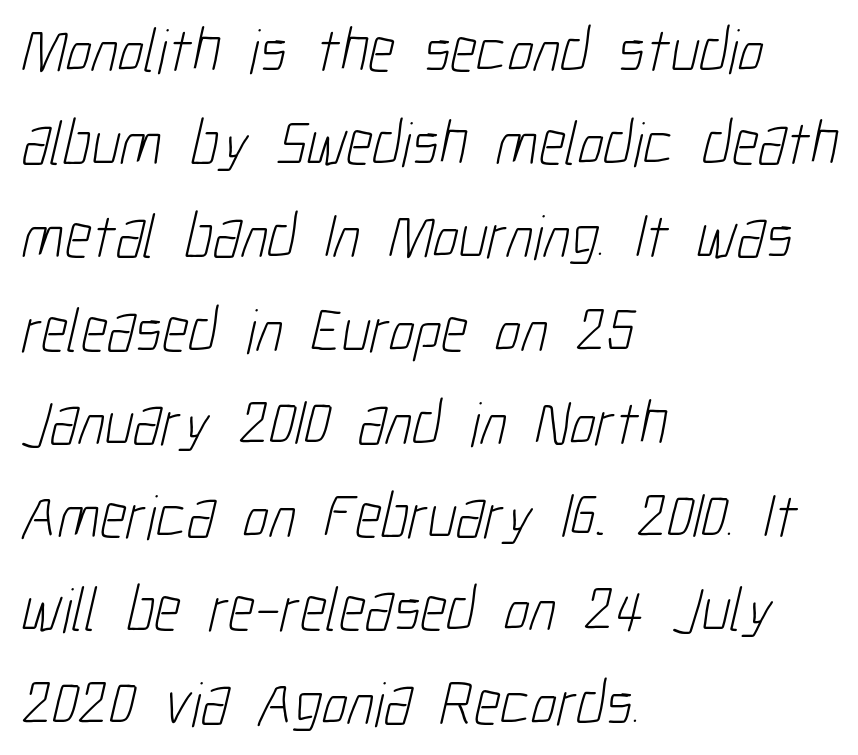
Varying glyph widths throughout — classic text-font behaviour. Is there much room between lines? A standard amount, neither cramped nor airy. Look at the bottom of the vertical strokes: they stop flat, with no serifs. The letters sit at their default tracking, neither squeezed nor spread. A clean baseline with only descenders dipping below it. Each line starts at the same left margin while the right side varies.
